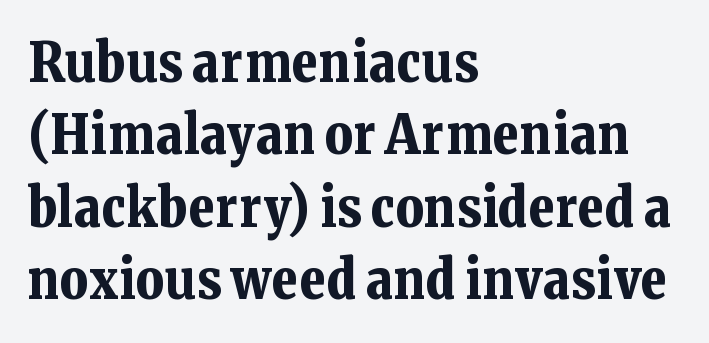
Strokes here are thick enough to call this a true bold. The lettering stays uniformly vertical, giving the passage a roman look. Tracking here is standard; glyphs follow each other at the usual distance. The rendering anchors every line to the left-hand side. The passage shown is typed in a proportional face where columns would drift.
